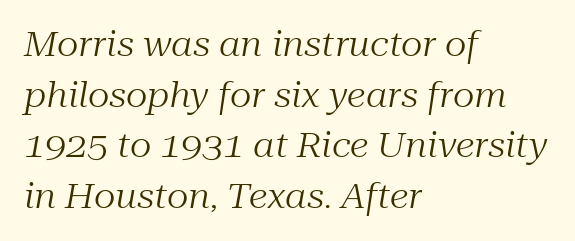
The image shows 34 px regular-weight serif type, italic (leaning right); set left-aligned, normal line spacing (1.49x), normal letter spacing, not underlined; medium stroke contrast and a medium x-height.
